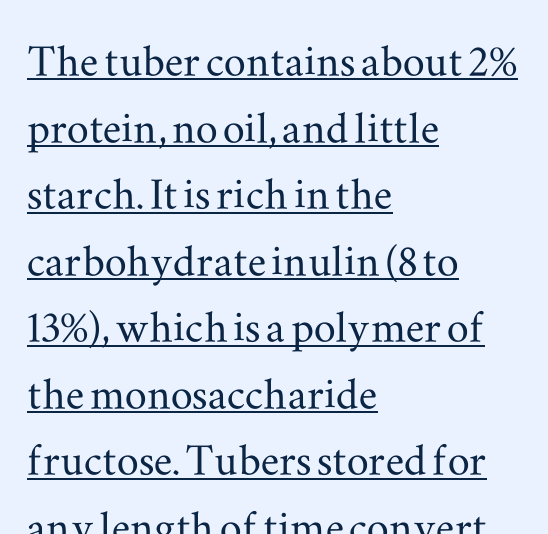
The image shows 55 px wide serif type, upright; set left-aligned, line spacing 1.21x, normal letter spacing, underlined; medium stroke contrast and a small x-height.
